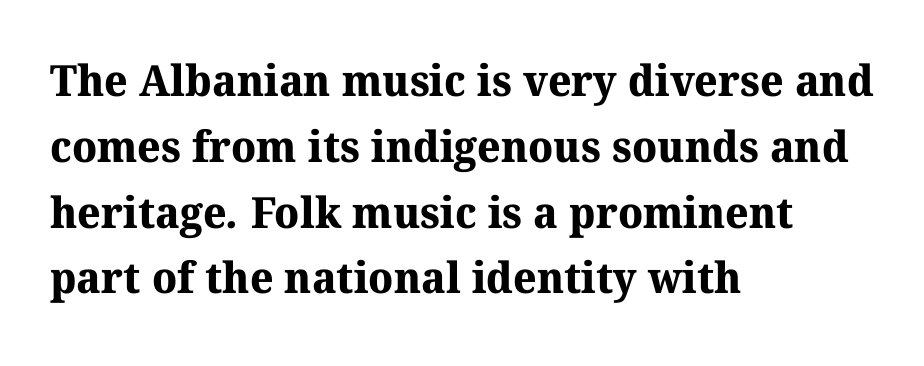
Q: Is the text bold? A: Yes.
Q: Is the typeface a serif or a sans-serif typeface? A: Serif.
Q: Is the text underlined? A: No.
Q: How is the paragraph aligned? A: Left-aligned.
Q: Is the spacing between letters normal or unusually wide? A: Normal.
Q: Is the spacing between lines tight, normal or loose? A: Normal.
Q: Width (condensed, normal, or wide)? A: Normal.
Q: Stroke contrast? A: Medium.
Q: x-height? A: Medium.
Q: Monospaced? A: No.
